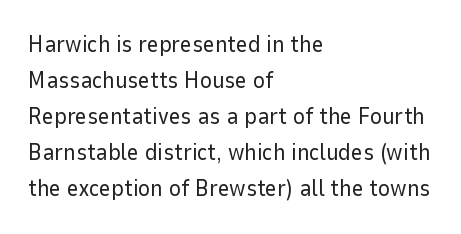
{"italic": "no", "bold": "no", "underline": "no", "align": "left", "line_spacing": "normal", "line_spacing_ratio": 1.57, "letter_spacing": "normal", "letter_spacing_em": 0.0, "glyph_px": 23}
